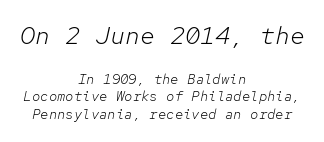
{"italic": "yes", "lean": "right", "slant_degrees": 12, "bold": "no", "underline": "no", "align": "center", "line_spacing_ratio": 1.24, "letter_spacing": "normal", "letter_spacing_em": 0.0, "larger_block": "first", "size_ratio": 1.79, "glyph_px": 25}
